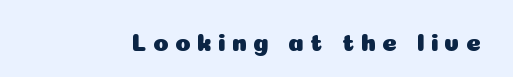
Plain, unruled lines of type. These lines have a slow, spaced-out rhythm from letter to letter. Quick note: not italic, upright.
